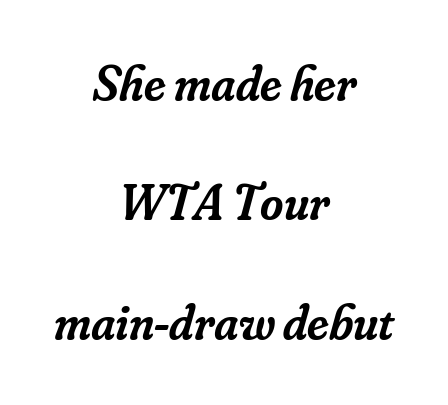
Reading down the block, each line starts at a different indent, mirrored at its end. The font family rendered here belongs to the serif group. Letters rest on an invisible, unmarked baseline. Bold? Not quite — semibold, heavier than regular but stopping short. The glyphs look as if they've been sheared to an angle. Character widths vary here, with narrow letters taking less room than wide ones.
